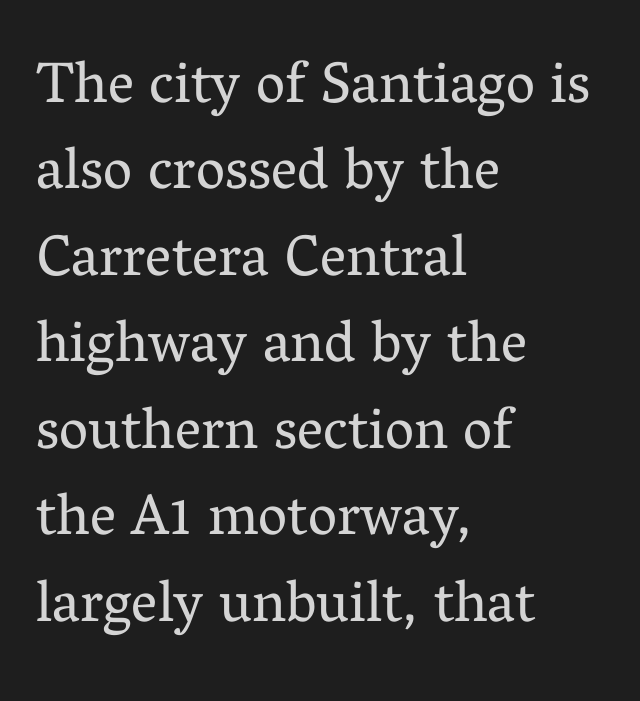
The image shows 58 px regular-weight serif type, upright; set left-aligned, normal line spacing (1.49x), normal letter spacing, not underlined; medium stroke contrast and a medium x-height.
